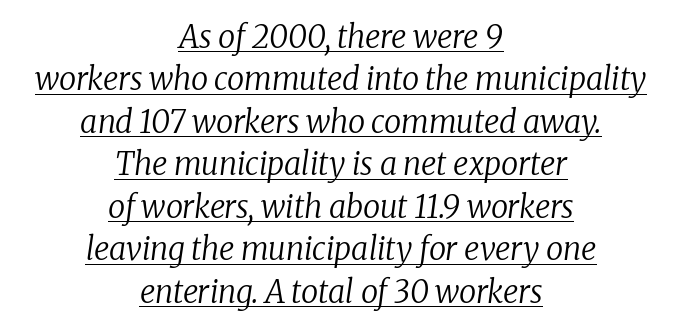
Q: Is the text bold? A: No.
Q: Is the text italic (slanted)? A: Yes, it leans right by about 8 degrees.
Q: Is the typeface a serif or a sans-serif typeface? A: Serif.
Q: Is the text underlined? A: Yes.
Q: How is the paragraph aligned? A: Centered.
Q: Is the spacing between letters normal or unusually wide? A: Normal.
Q: Is the spacing between lines tight, normal or loose? A: Normal.
Q: Width (condensed, normal, or wide)? A: Normal.
Q: Stroke contrast? A: Low.
Q: x-height? A: Medium.
Q: Monospaced? A: No.
